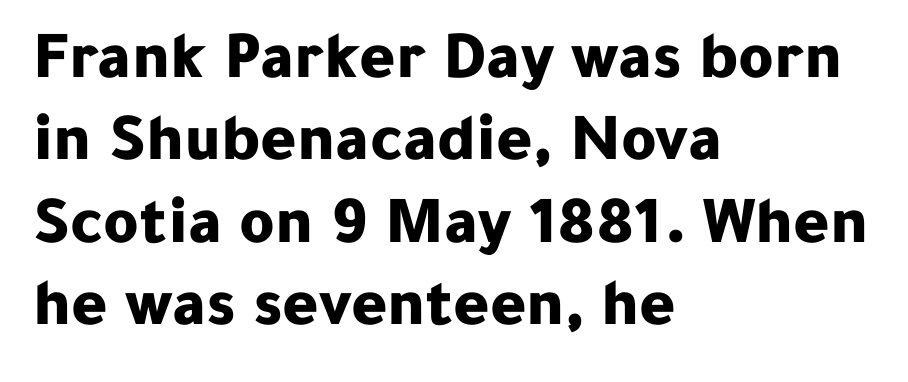
The image shows 68 px bold sans-serif type, upright; set left-aligned, line spacing 1.21x, normal letter spacing, not underlined; low stroke contrast and a medium x-height.
